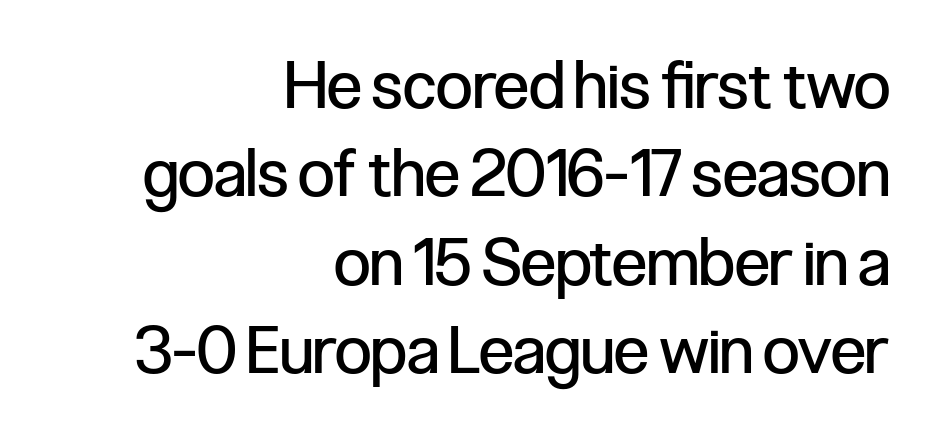
{"serif": "no", "italic": "no", "bold": "no", "weight": "regular", "width": "condensed", "stroke_contrast": "low", "x_height": "medium", "monospaced": "no", "underline": "no", "align": "right", "line_spacing": "normal", "line_spacing_ratio": 1.34, "letter_spacing": "normal", "letter_spacing_em": 0.0, "glyph_px": 66}
